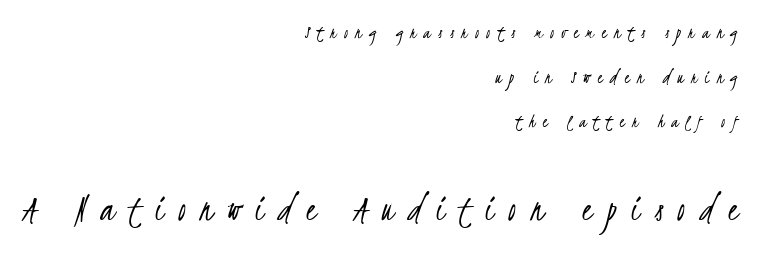
Q: Is the text bold? A: No.
Q: Is the typeface a serif or a sans-serif typeface? A: Sans-serif.
Q: Is the text underlined? A: No.
Q: How is the paragraph aligned? A: Right-aligned.
Q: Is the spacing between letters normal or unusually wide? A: Unusually wide.
Q: Is the spacing between lines tight, normal or loose? A: Loose.
Q: Which block of text is set in a larger size, the first (top) or the second (bottom)? A: The second (bottom) one.
Q: Width (condensed, normal, or wide)? A: Condensed.
Q: Stroke contrast? A: Low.
Q: x-height? A: Small.
Q: Monospaced? A: No.
